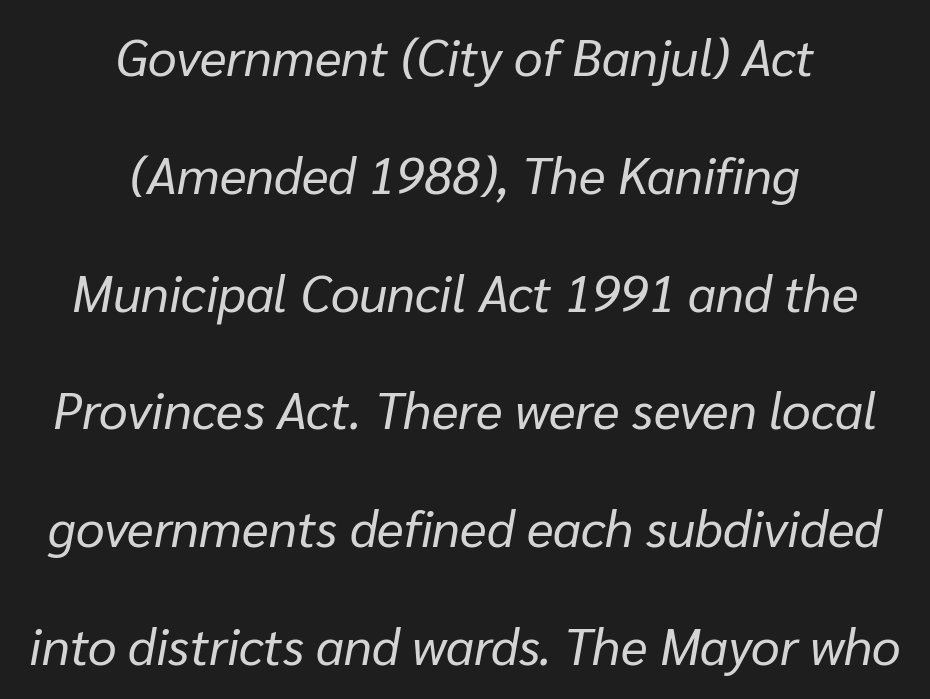
Spacing between characters is what you'd get straight out of the box. The letterforms sit at book weight or below. These lines are rendered in a variable-pitch font. The paragraph shown floats in the horizontal middle. Quick note: interline space is abundant. The font's italic variant was chosen for this text.
